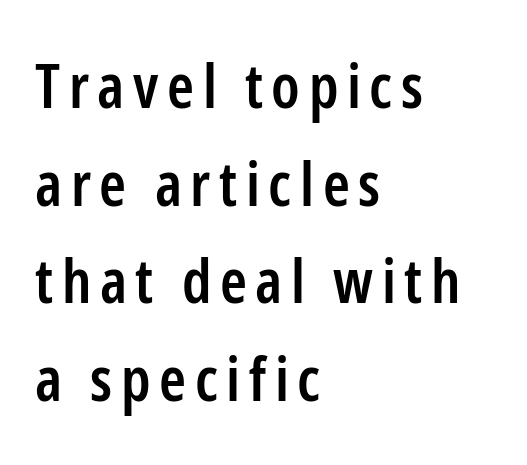
The image shows 61 px semibold, condensed sans-serif type, upright; set left-aligned, normal line spacing (1.6x), not underlined; low stroke contrast and a medium x-height.
